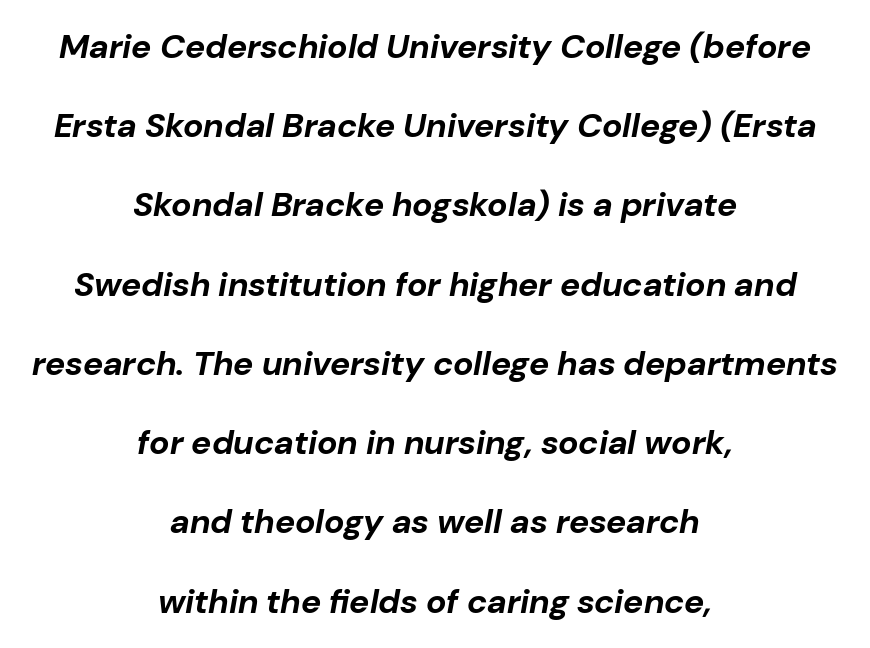
Each row of text sits above clean, open space. Do the characters align in a grid? No, the font is proportional. Rendered with sloped, italic letterforms. Spacing between characters is what you'd get straight out of the box. You could fit nearly another row in the gap between these rows. A centered setting, common on invitations and titles, is used for this passage.
